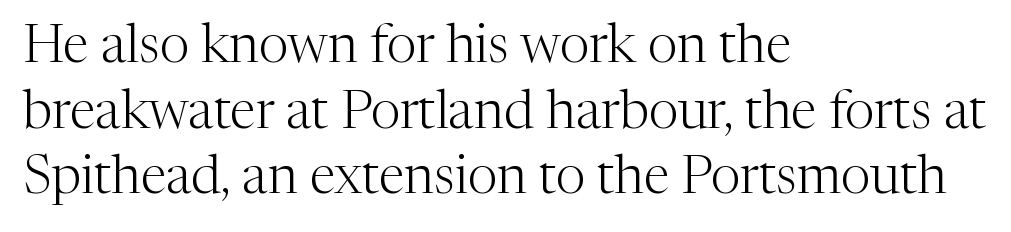
The image shows 53 px light serif type, upright; set left-aligned, line spacing 1.24x, normal letter spacing, not underlined; medium stroke contrast and a medium x-height.
